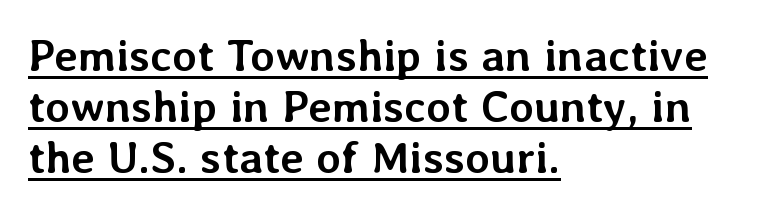
There is no visible air inserted between adjacent glyphs. In terms of weight, the rendering is a true, heavy bold. Horizontal alignment here is leftward, the default for most running prose. Is there any slant? The stems are plumb.
